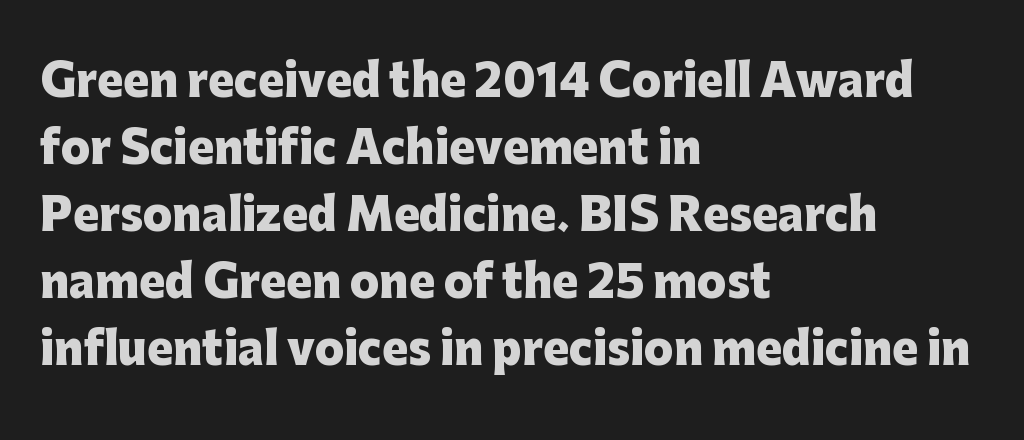
{"serif": "no", "italic": "no", "bold": "yes", "weight": "heavy", "width": "normal", "stroke_contrast": "low", "x_height": "medium", "monospaced": "no", "underline": "no", "align": "left", "line_spacing": "normal", "line_spacing_ratio": 1.56, "letter_spacing": "normal", "letter_spacing_em": 0.0, "glyph_px": 43}
